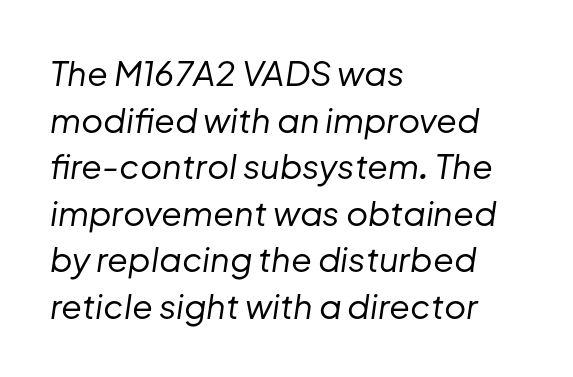
Q: Is the text bold? A: No.
Q: Is the text italic (slanted)? A: Yes, it leans right by about 8 degrees.
Q: Is the text underlined? A: No.
Q: How is the paragraph aligned? A: Left-aligned.
Q: Is the spacing between letters normal or unusually wide? A: Normal.
Q: Is the spacing between lines tight, normal or loose? A: Normal.
Q: Width (condensed, normal, or wide)? A: Normal.
Q: Stroke contrast? A: Low.
Q: x-height? A: Medium.
Q: Monospaced? A: No.
